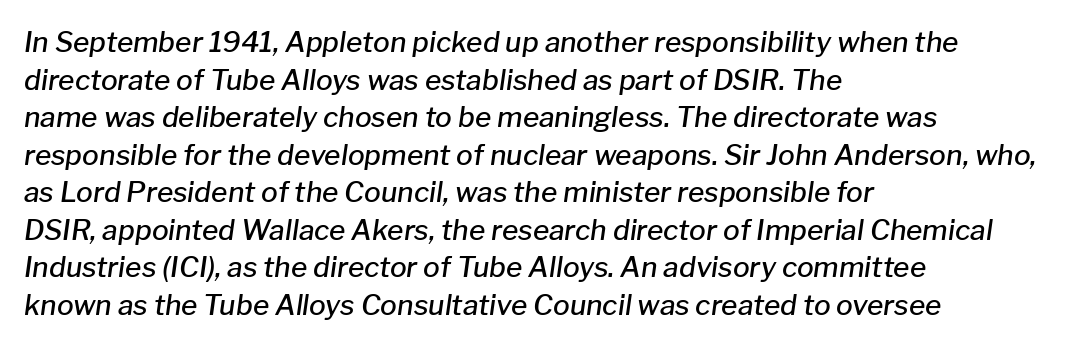
Q: Is the text bold? A: Semi-bold.
Q: Is the text italic (slanted)? A: Yes, it leans right by about 8 degrees.
Q: Is the text underlined? A: No.
Q: How is the paragraph aligned? A: Left-aligned.
Q: Is the spacing between letters normal or unusually wide? A: Normal.
Q: Is the spacing between lines tight, normal or loose? A: Normal.
Q: Width (condensed, normal, or wide)? A: Normal.
Q: Stroke contrast? A: Low.
Q: x-height? A: Medium.
Q: Monospaced? A: No.
